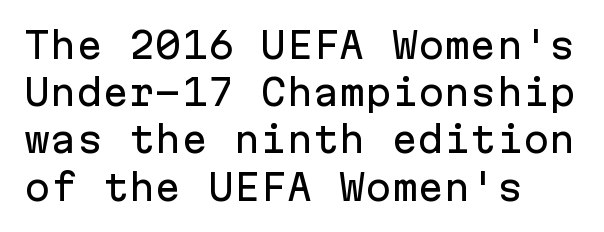
The image shows 35 px sans-serif type, upright, monospaced; set left-aligned, normal line spacing (1.35x), normal letter spacing, not underlined; low stroke contrast and a medium x-height.
